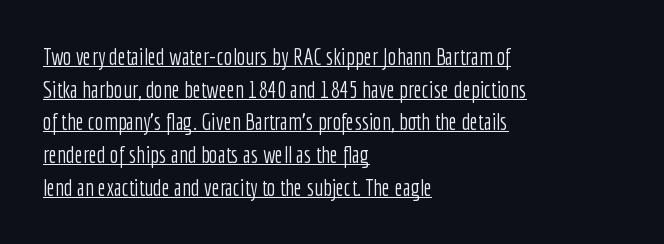
Q: Is the text bold? A: No.
Q: Is the text italic (slanted)? A: No, it is upright.
Q: Is the text underlined? A: Yes.
Q: How is the paragraph aligned? A: Left-aligned.
Q: Is the spacing between letters normal or unusually wide? A: Normal.
Q: Is the spacing between lines tight, normal or loose? A: Normal.
